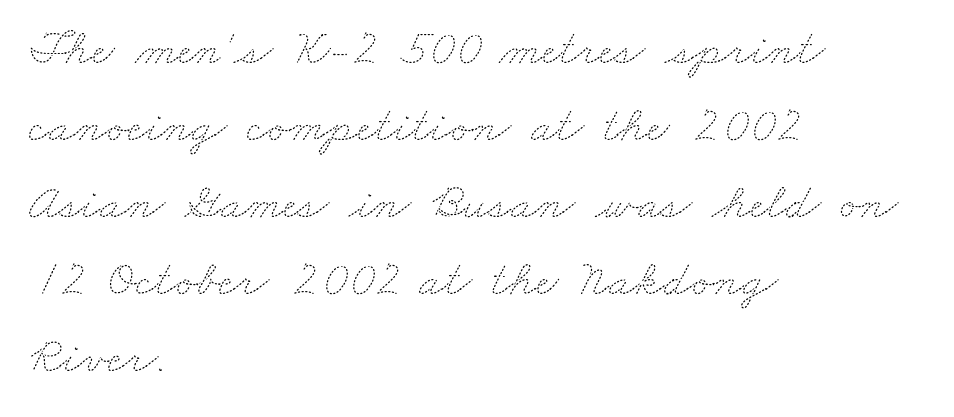
Q: Is the text bold? A: No.
Q: Is the text underlined? A: No.
Q: How is the paragraph aligned? A: Left-aligned.
Q: Is the spacing between letters normal or unusually wide? A: Normal.
Q: Is the spacing between lines tight, normal or loose? A: Normal.
Q: Width (condensed, normal, or wide)? A: Wide.
Q: Stroke contrast? A: Medium.
Q: x-height? A: Small.
Q: Monospaced? A: No.
